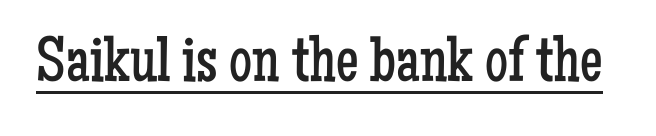
{"serif": "yes", "italic": "no", "bold": "no", "weight": "regular", "width": "condensed", "stroke_contrast": "low", "x_height": "medium", "monospaced": "no", "underline": "yes", "letter_spacing": "normal", "letter_spacing_em": 0.0, "glyph_px": 64}
